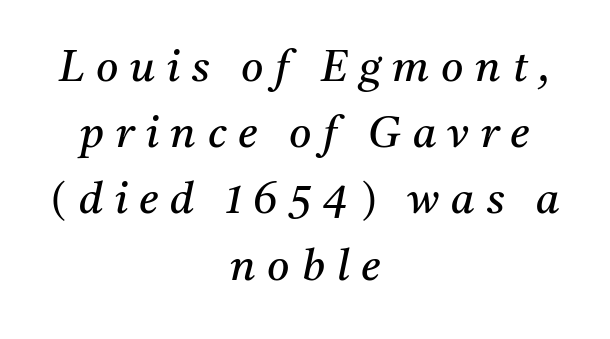
{"serif": "yes", "italic": "yes", "lean": "right", "slant_degrees": 11, "bold": "no", "weight": "regular", "width": "normal", "stroke_contrast": "medium", "x_height": "medium", "monospaced": "no", "underline": "no", "align": "center", "line_spacing": "normal", "line_spacing_ratio": 1.54, "letter_spacing": "wide", "letter_spacing_em": 0.27, "glyph_px": 43}
